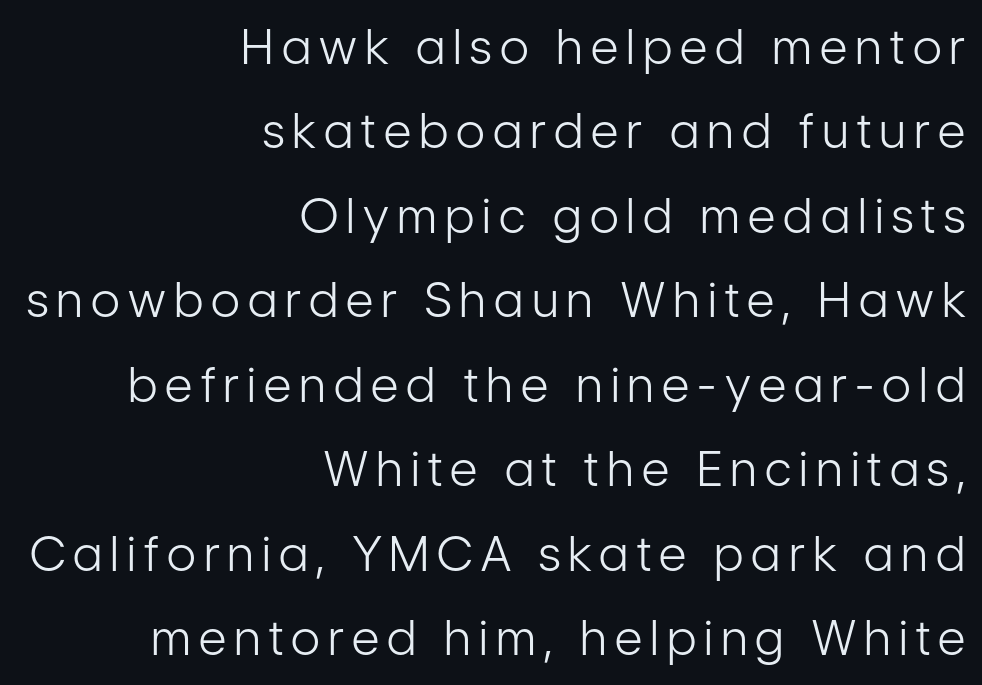
The image shows 48 px light, condensed sans-serif type, upright; set right-aligned, line spacing 1.76x, not underlined; low stroke contrast and a medium x-height.
